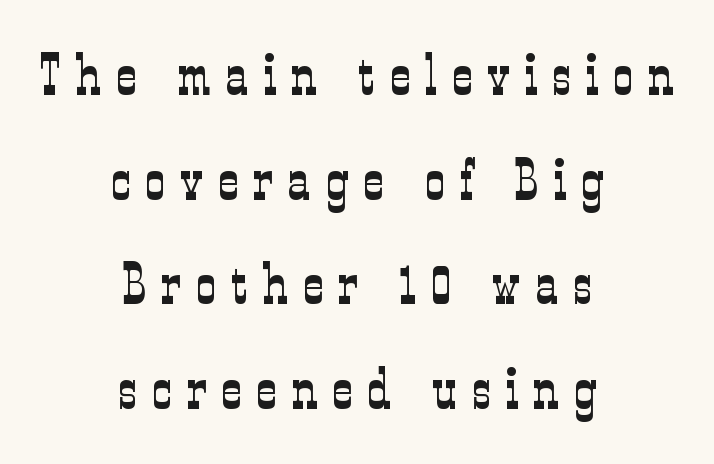
{"serif": "yes", "italic": "no", "bold": "no", "weight": "light", "width": "condensed", "stroke_contrast": "low", "x_height": "medium", "monospaced": "no", "underline": "no", "align": "center", "line_spacing_ratio": 1.87, "letter_spacing": "wide", "letter_spacing_em": 0.27, "glyph_px": 56}
